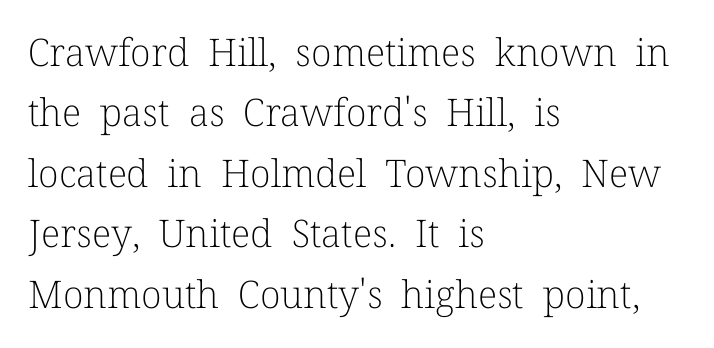
{"serif": "yes", "italic": "no", "bold": "no", "weight": "light", "width": "normal", "stroke_contrast": "low", "x_height": "medium", "monospaced": "no", "underline": "no", "align": "left", "line_spacing": "normal", "line_spacing_ratio": 1.59, "letter_spacing": "normal", "letter_spacing_em": 0.0, "glyph_px": 38}
